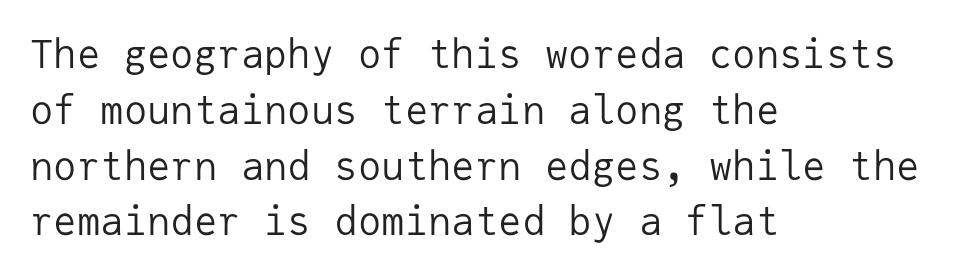
Q: Is the text bold? A: No.
Q: Is the text italic (slanted)? A: No, it is upright.
Q: Is the typeface a serif or a sans-serif typeface? A: Sans-serif.
Q: Is the text underlined? A: No.
Q: How is the paragraph aligned? A: Left-aligned.
Q: Is the spacing between letters normal or unusually wide? A: Normal.
Q: Is the spacing between lines tight, normal or loose? A: Normal.
Q: Width (condensed, normal, or wide)? A: Normal.
Q: Stroke contrast? A: Low.
Q: x-height? A: Medium.
Q: Monospaced? A: Yes.
